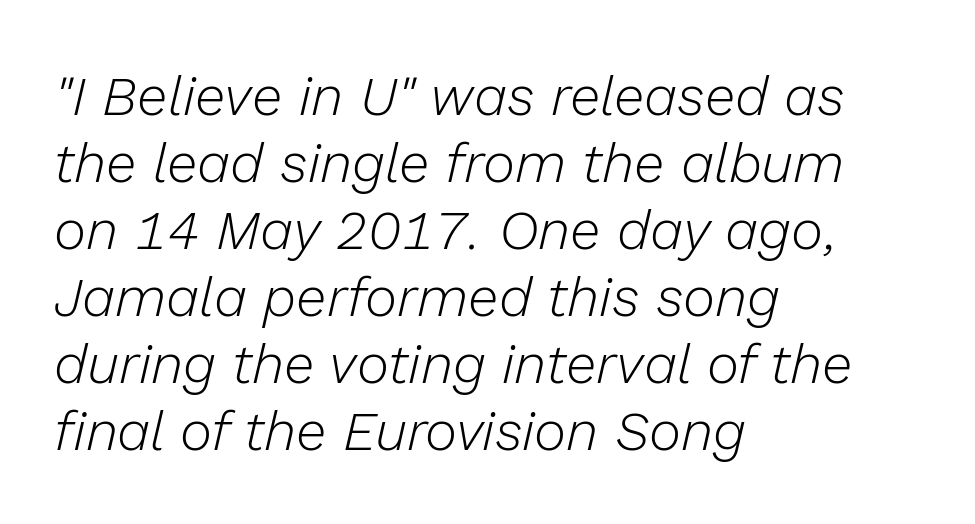
The image shows 55 px light type, italic (leaning right); set left-aligned, line spacing 1.22x, normal letter spacing, not underlined; low stroke contrast and a medium x-height.
